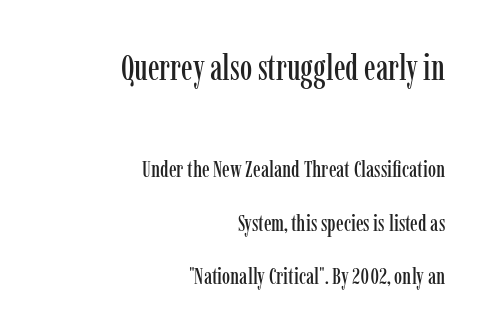
The image shows 35 px condensed serif type, upright; set right-aligned, loose line spacing (2.32x), normal letter spacing, not underlined; the first (top) block is 1.52x larger; low stroke contrast and a medium x-height.
